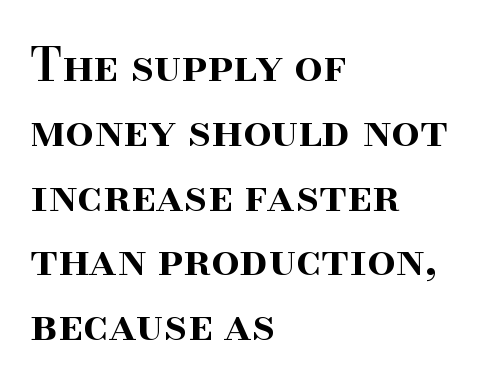
Q: Is the text bold? A: Semi-bold.
Q: Is the text italic (slanted)? A: No, it is upright.
Q: Is the typeface a serif or a sans-serif typeface? A: Serif.
Q: Is the text underlined? A: No.
Q: How is the paragraph aligned? A: Left-aligned.
Q: Is the spacing between letters normal or unusually wide? A: Normal.
Q: Is the spacing between lines tight, normal or loose? A: Normal.
Q: Width (condensed, normal, or wide)? A: Normal.
Q: Stroke contrast? A: High.
Q: x-height? A: Small.
Q: Monospaced? A: No.
